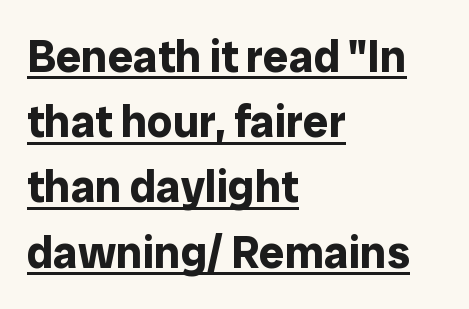
{"serif": "no", "italic": "no", "bold": "yes", "weight": "bold", "width": "normal", "stroke_contrast": "low", "x_height": "medium", "monospaced": "no", "underline": "yes", "align": "left", "line_spacing": "normal", "line_spacing_ratio": 1.45, "letter_spacing": "normal", "letter_spacing_em": 0.0, "glyph_px": 45}
